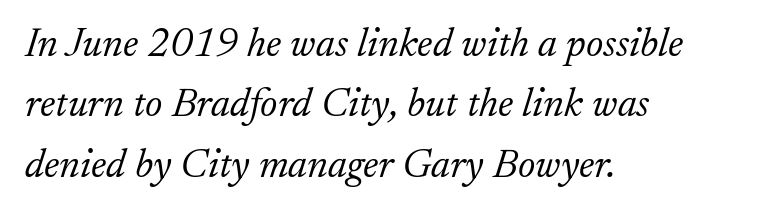
The strip under each line holds only bare page. Weight: regular or lighter. Whoever set this chose a conventional vertical rhythm. Layout note: lines flush left.
